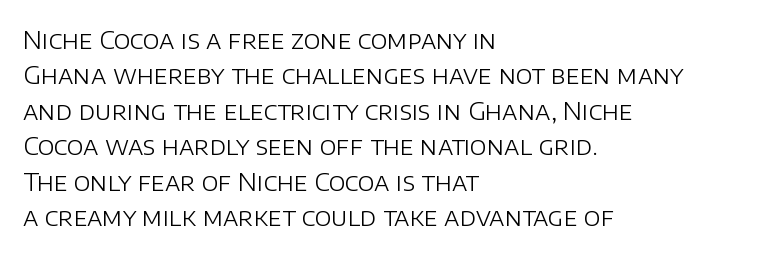
Plain, unruled lines of type. Is the type heavy? It reads as light-to-regular instead. Interline gaps are of average width in this sample. In terms of posture, this sample is upright. These lines are set flush left with a ragged right edge. Nothing unusual about the tracking: characters are spaced as the font intends.
